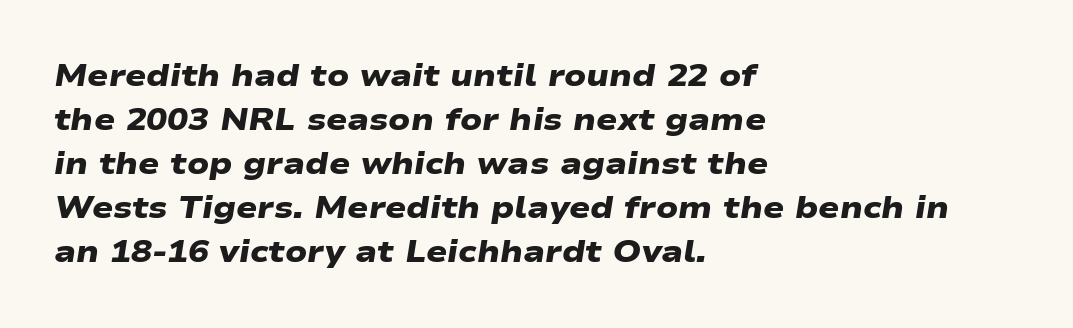
{"serif": "no", "bold": "yes", "weight": "heavy", "width": "wide", "stroke_contrast": "low", "x_height": "medium", "monospaced": "no", "underline": "no", "align": "left", "line_spacing": "normal", "line_spacing_ratio": 1.42, "letter_spacing": "normal", "letter_spacing_em": 0.0, "glyph_px": 31}
